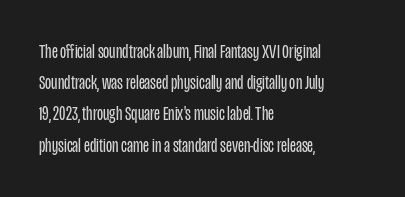
{"italic": "no", "bold": "no", "underline": "no", "align": "left", "line_spacing": "normal", "line_spacing_ratio": 1.56, "letter_spacing": "normal", "letter_spacing_em": 0.0, "glyph_px": 20}
